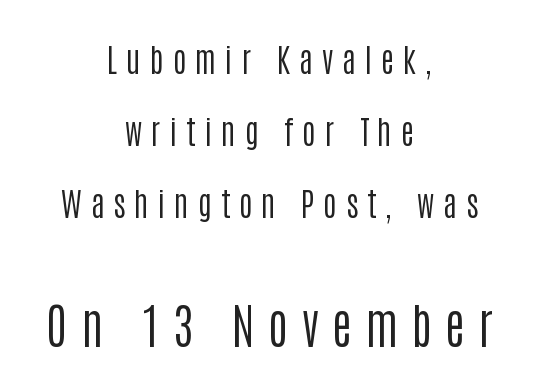
{"serif": "no", "italic": "no", "bold": "no", "weight": "regular", "width": "condensed", "stroke_contrast": "low", "x_height": "large", "monospaced": "no", "underline": "no", "align": "center", "line_spacing": "loose", "line_spacing_ratio": 2.25, "letter_spacing": "wide", "letter_spacing_em": 0.28, "larger_block": "second", "size_ratio": 1.5, "glyph_px": 48}
